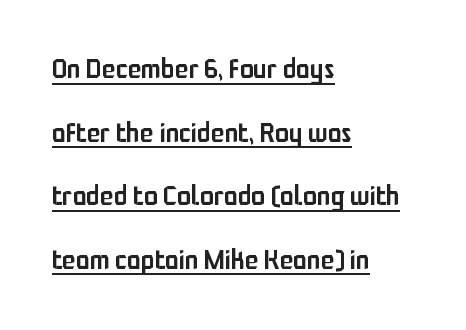
The letterforms sit shoulder to shoulder at normal distance. The characters display no serif detailing; their extremities are plain. Strokes here are thickened, but only to semibold level. Every character sits straight up, as roman type does. Each letter keeps its own natural width here, so spacing adapts to shape.
